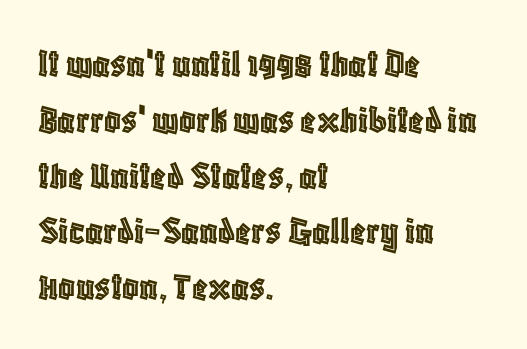
Is there much room between lines? A standard amount, neither cramped nor airy. Here the designer chose a conventional face with non-uniform glyph widths. How are the letters spaced? Ordinarily, with no added tracking. These lines are set flush left with a ragged right edge.
